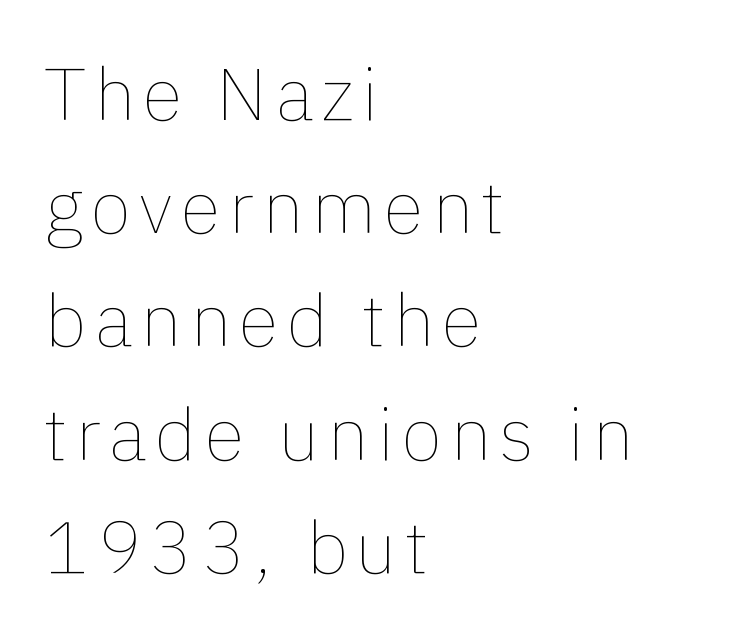
Q: Is the text bold? A: No.
Q: Is the text italic (slanted)? A: No, it is upright.
Q: Is the text underlined? A: No.
Q: How is the paragraph aligned? A: Left-aligned.
Q: Is the spacing between lines tight, normal or loose? A: Normal.
Q: Width (condensed, normal, or wide)? A: Normal.
Q: x-height? A: Medium.
Q: Monospaced? A: No.
